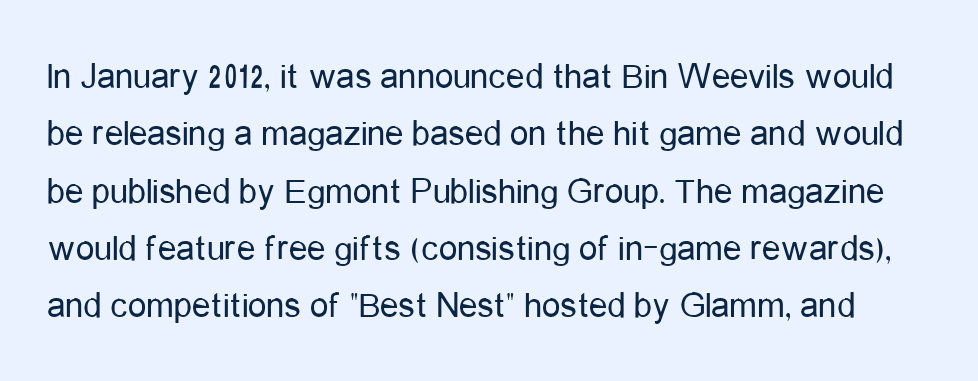
{"serif": "no", "italic": "no", "bold": "no", "weight": "regular", "width": "condensed", "stroke_contrast": "low", "x_height": "medium", "monospaced": "no", "underline": "no", "line_spacing": "normal", "line_spacing_ratio": 1.55, "letter_spacing": "normal", "letter_spacing_em": 0.0, "glyph_px": 37}
